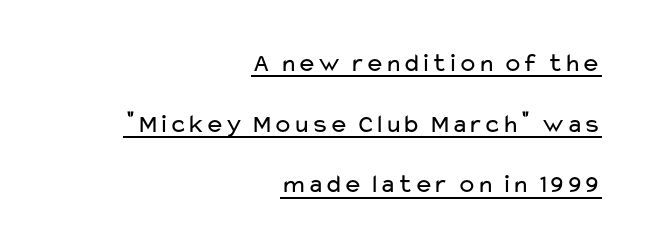
Stroke thickness stays within the range of a standard reading face or lighter. Vertically, the passage feels expansive, rows floating well apart. Which margin do the lines hug? The right one — the left edge is uneven. No italicization has been applied; the sample stays upright. Characters follow at the spacing the type designer built in. This sample carries an underscore along the baseline area.
